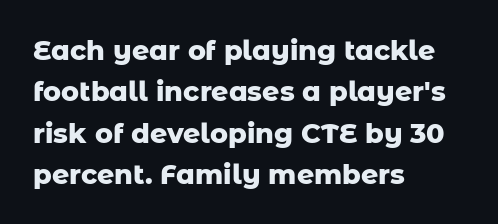
{"italic": "no", "bold": "yes", "underline": "no", "align": "left", "line_spacing": "normal", "line_spacing_ratio": 1.53, "letter_spacing": "normal", "letter_spacing_em": 0.0, "glyph_px": 27}
